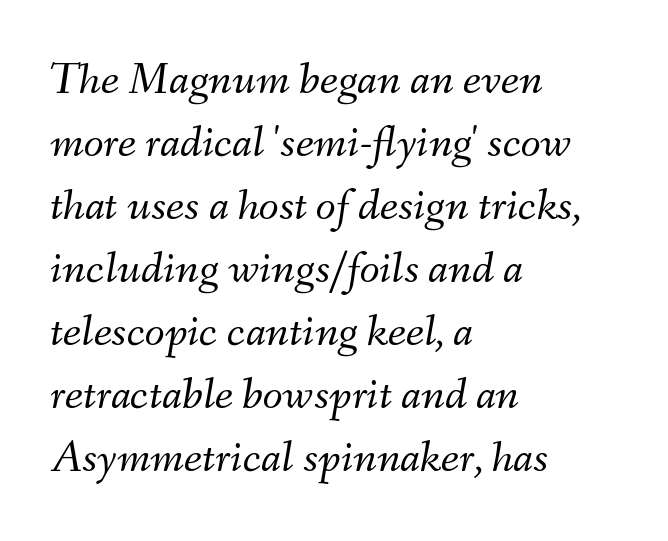
Q: Is the text bold? A: No.
Q: Is the text italic (slanted)? A: Yes, it leans right by about 9 degrees.
Q: Is the text underlined? A: No.
Q: How is the paragraph aligned? A: Left-aligned.
Q: Is the spacing between letters normal or unusually wide? A: Normal.
Q: Is the spacing between lines tight, normal or loose? A: Normal.
Q: Width (condensed, normal, or wide)? A: Normal.
Q: Stroke contrast? A: Medium.
Q: x-height? A: Small.
Q: Monospaced? A: No.
